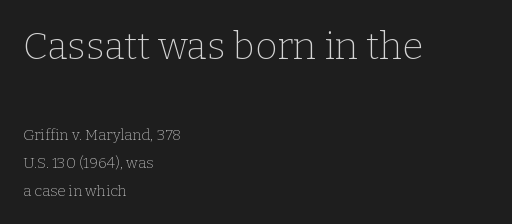
Alignment: flush left. Type without underlining. Heaviness? Minimal to ordinary, like unemphasized prose. The face used here is proportionally spaced, like ordinary book or web type. To sum up the face: it has serifs.
